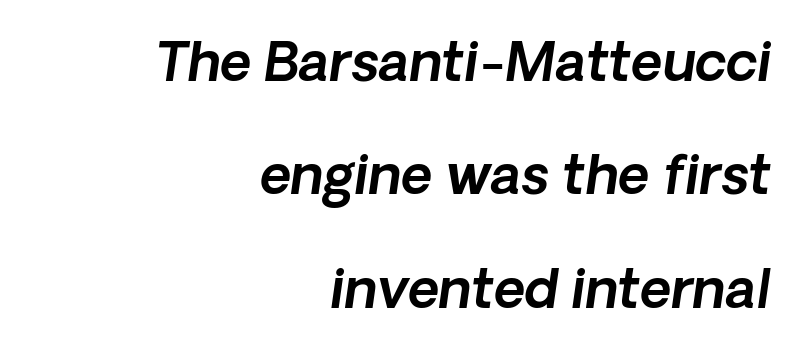
The rendering anchors every line to the right-hand side. What stands out about the letter spacing? Nothing — it is the standard amount. Is there much room between lines? Yes — plenty of vertical air separates them. The typography opts for an oblique posture over an upright one. These lines are rendered in a variable-pitch font.
